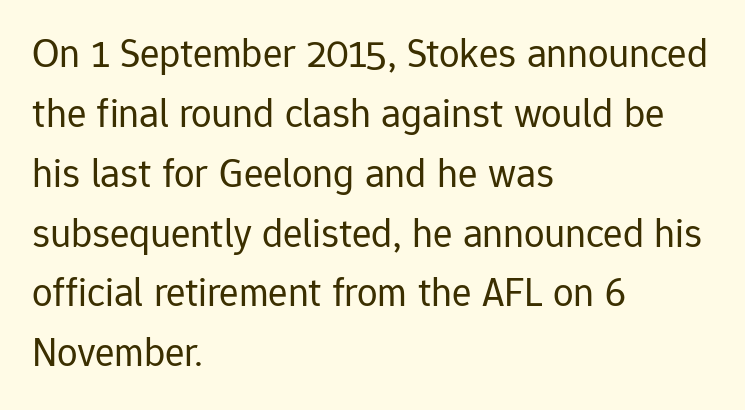
The image shows 41 px regular-weight sans-serif type, upright; set left-aligned, normal line spacing (1.46x), normal letter spacing, not underlined; low stroke contrast and a medium x-height.
